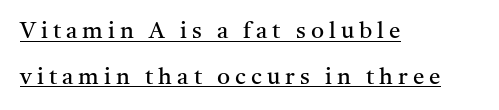
{"italic": "no", "bold": "no", "underline": "yes", "align": "left", "line_spacing": "loose", "line_spacing_ratio": 1.99, "letter_spacing": "wide", "letter_spacing_em": 0.22, "glyph_px": 23}
